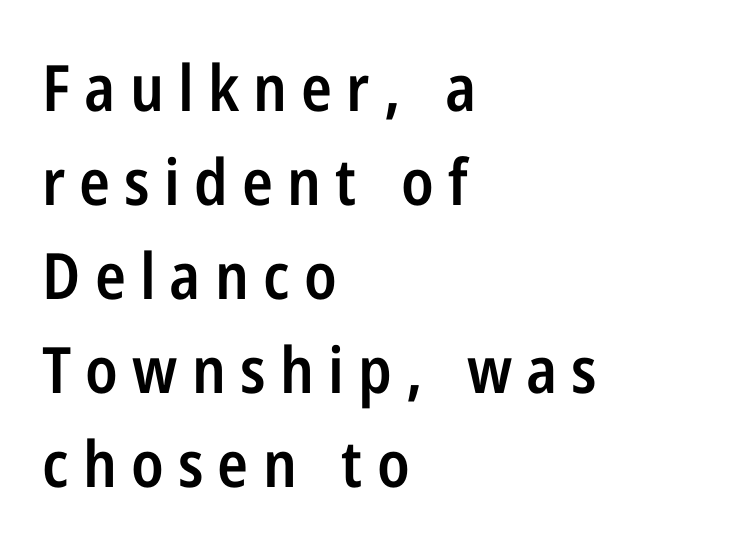
{"serif": "no", "italic": "no", "bold": "semi", "weight": "semibold", "width": "condensed", "stroke_contrast": "low", "x_height": "medium", "monospaced": "no", "underline": "no", "align": "left", "line_spacing": "normal", "line_spacing_ratio": 1.47, "letter_spacing": "wide", "letter_spacing_em": 0.22, "glyph_px": 64}
